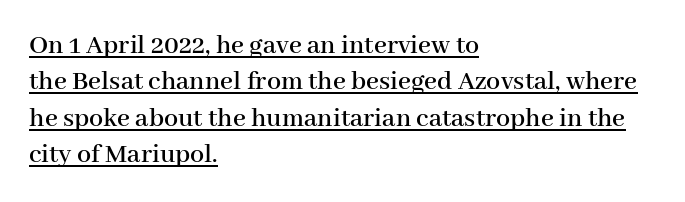
Has an underline been added? It has. What kind of face is this? One with serifs. These lines are set flush left with a ragged right edge. Note the varied advance widths — an 'i' is clearly narrower than an 'm'.
